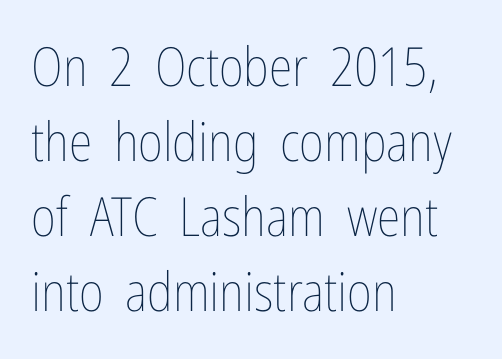
A classic flush-left, rag-right setting is used for this passage. Does extra space separate the letters? No, they use regular spacing. The area under the type is left untouched. The rendering uses a moderate line-height, typical for paragraphs. A typesetter would call this proportional, since set widths differ per character. The typesetting does not lean heavy: it is not bold.
